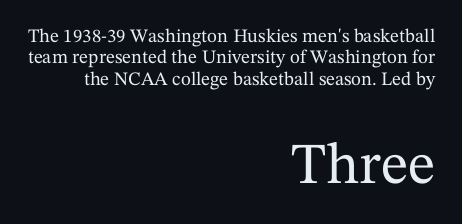
{"serif": "yes", "italic": "no", "width": "normal", "stroke_contrast": "medium", "x_height": "medium", "monospaced": "no", "underline": "no", "align": "right", "line_spacing": "tight", "line_spacing_ratio": 1.13, "letter_spacing": "normal", "letter_spacing_em": 0.0, "larger_block": "second", "size_ratio": 3.05, "glyph_px": 58}
